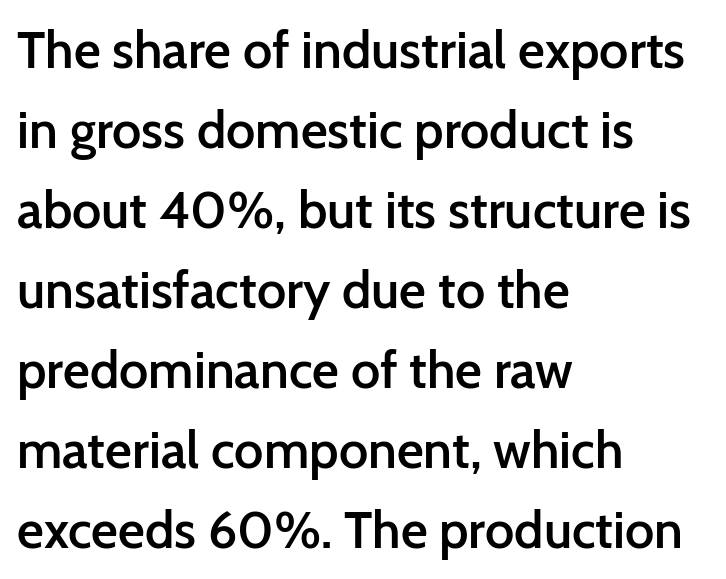
Q: Is the text bold? A: Semi-bold.
Q: Is the text italic (slanted)? A: No, it is upright.
Q: Is the typeface a serif or a sans-serif typeface? A: Sans-serif.
Q: Is the text underlined? A: No.
Q: How is the paragraph aligned? A: Left-aligned.
Q: Is the spacing between letters normal or unusually wide? A: Normal.
Q: Is the spacing between lines tight, normal or loose? A: Normal.
Q: Width (condensed, normal, or wide)? A: Normal.
Q: Stroke contrast? A: Low.
Q: x-height? A: Medium.
Q: Monospaced? A: No.
